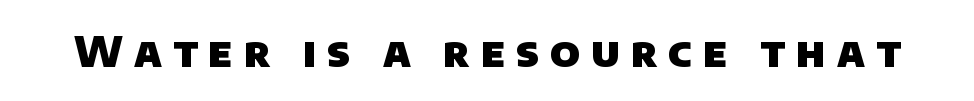
There is plenty of visible air inserted between adjacent glyphs. Each row of text sits above clean, open space. Pretty heavy lettering here — definitely bold. This sample has the flowing, uneven cadence of proportional lettering. The type family on display is of the sans-serif kind.
